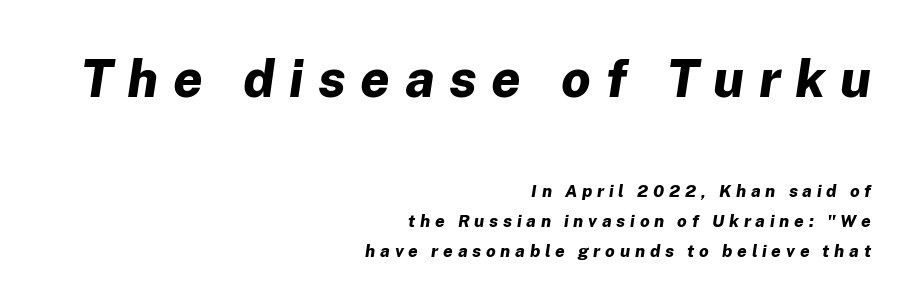
The font's italic variant was chosen for this text. The letters advance in unequal steps, a hallmark of proportional type. Strong, thick strokes mark this as bold type. Caption: upper text group enlarged, lower text group reduced. The rendering anchors every line to the right-hand side.
